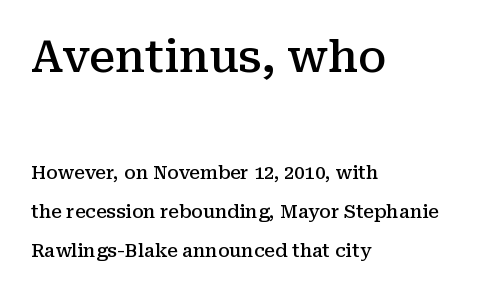
Q: Is the text bold? A: Semi-bold.
Q: Is the text italic (slanted)? A: No, it is upright.
Q: Is the typeface a serif or a sans-serif typeface? A: Serif.
Q: Is the text underlined? A: No.
Q: How is the paragraph aligned? A: Left-aligned.
Q: Is the spacing between letters normal or unusually wide? A: Normal.
Q: Is the spacing between lines tight, normal or loose? A: Loose.
Q: Which block of text is set in a larger size, the first (top) or the second (bottom)? A: The first (top) one.
Q: Width (condensed, normal, or wide)? A: Normal.
Q: Stroke contrast? A: Medium.
Q: x-height? A: Medium.
Q: Monospaced? A: No.
